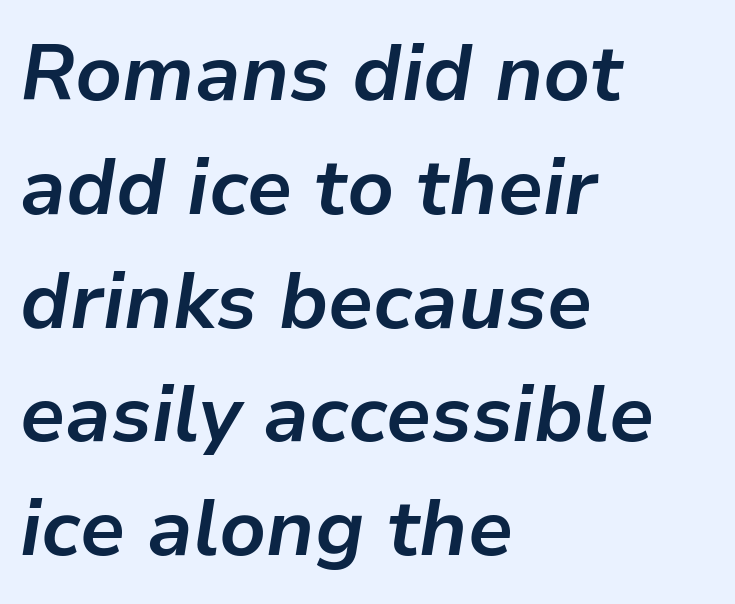
The image shows 79 px bold type, italic (leaning right); set left-aligned, normal line spacing (1.44x), normal letter spacing, not underlined; low stroke contrast and a medium x-height.
